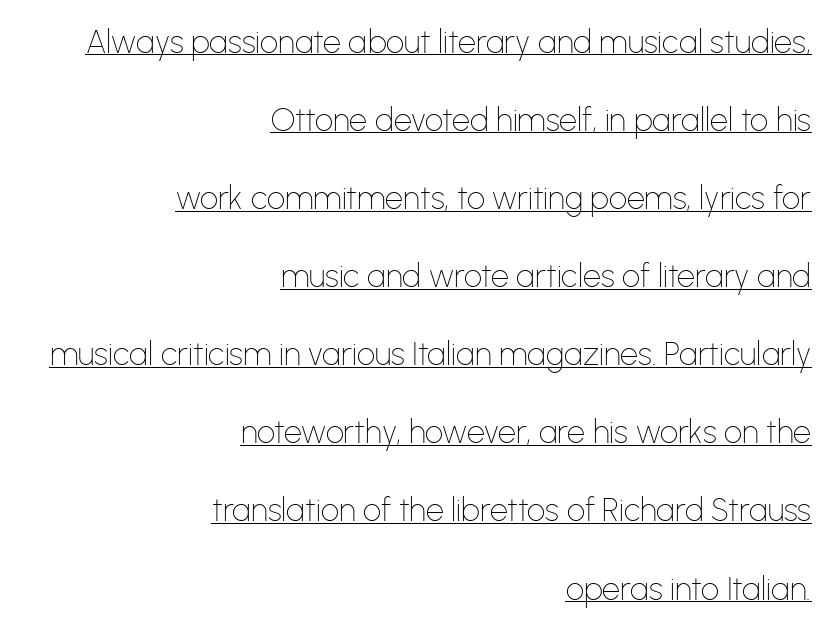
Q: Is the text bold? A: No.
Q: Is the text italic (slanted)? A: No, it is upright.
Q: Is the typeface a serif or a sans-serif typeface? A: Sans-serif.
Q: Is the text underlined? A: Yes.
Q: How is the paragraph aligned? A: Right-aligned.
Q: Is the spacing between letters normal or unusually wide? A: Normal.
Q: Is the spacing between lines tight, normal or loose? A: Loose.
Q: Width (condensed, normal, or wide)? A: Normal.
Q: Stroke contrast? A: Low.
Q: x-height? A: Medium.
Q: Monospaced? A: No.
